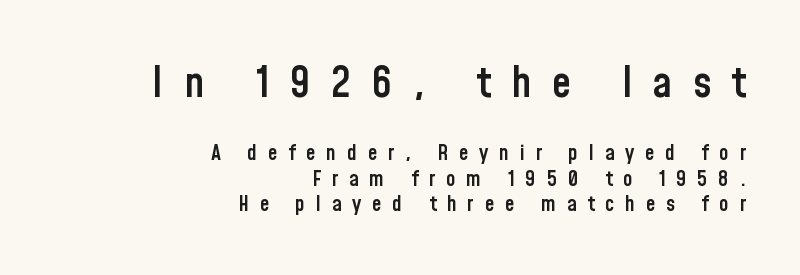
The image shows 43 px semibold, condensed sans-serif type, upright; set right-aligned, line spacing 1.16x, unusually wide letter spacing (+0.48 em), not underlined; the first (top) block is 1.95x larger; low stroke contrast and a medium x-height.
